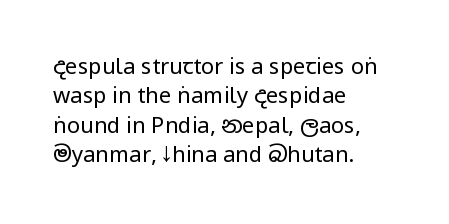
{"italic": "no", "bold": "no", "underline": "no", "align": "left", "line_spacing": "normal", "line_spacing_ratio": 1.33, "letter_spacing": "normal", "letter_spacing_em": 0.0, "glyph_px": 22}
